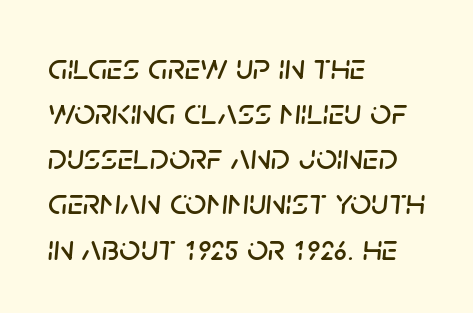
The image shows 37 px text type, italic (leaning right); set left-aligned, line spacing 1.22x, normal letter spacing, not underlined; low stroke contrast and a large x-height.
